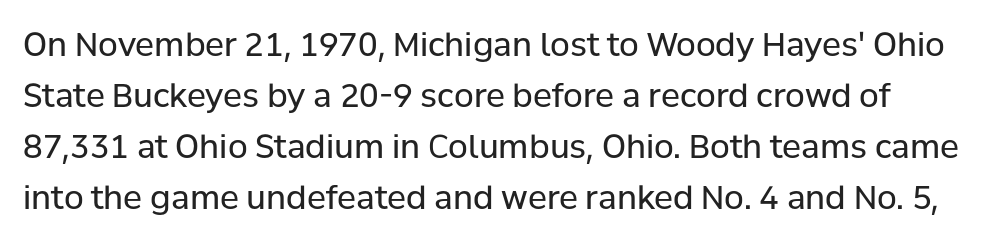
The image shows 32 px regular-weight sans-serif type, upright; set normal line spacing (1.59x), normal letter spacing, not underlined; low stroke contrast and a medium x-height.
